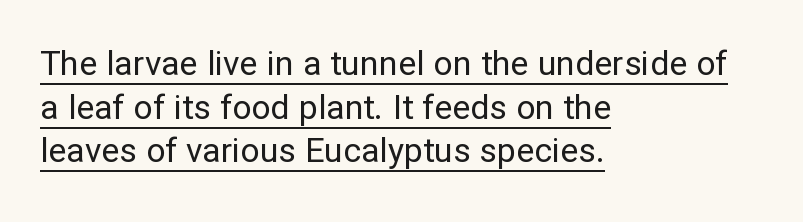
Each letter's strokes conclude bluntly, with no projecting serifs. Rows of type keep a routine distance in the vertical direction. Where is the straight margin? On the left. Proportional: the letters do not fall into vertical columns.
